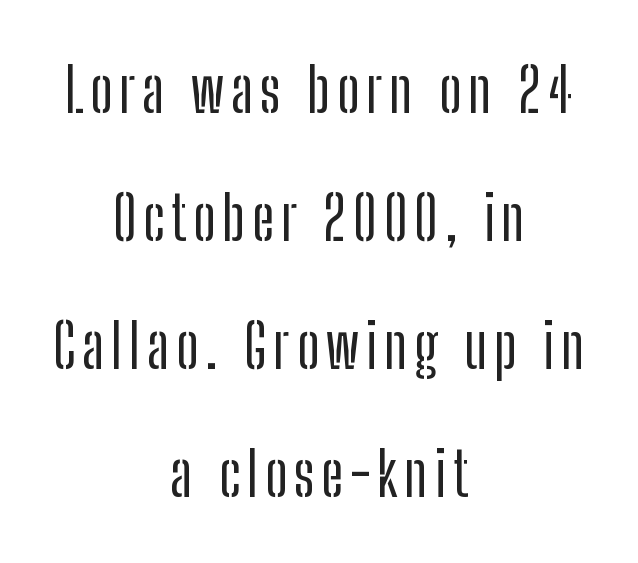
Q: Is the text italic (slanted)? A: No, it is upright.
Q: Is the typeface a serif or a sans-serif typeface? A: Sans-serif.
Q: Is the text underlined? A: No.
Q: How is the paragraph aligned? A: Centered.
Q: Is the spacing between lines tight, normal or loose? A: Loose.
Q: Width (condensed, normal, or wide)? A: Condensed.
Q: Stroke contrast? A: Low.
Q: x-height? A: Medium.
Q: Monospaced? A: No.
